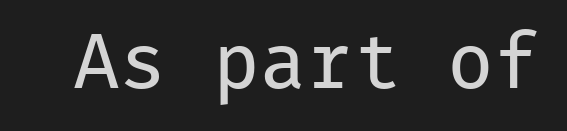
Observe the ordinary spacing: letters are neighbours, not strangers. Weight: not bold — regular or lighter. This sample uses a sans-serif face. You could count columns in this text — the font is strictly monospaced. Nobody drew a line under any word here.
